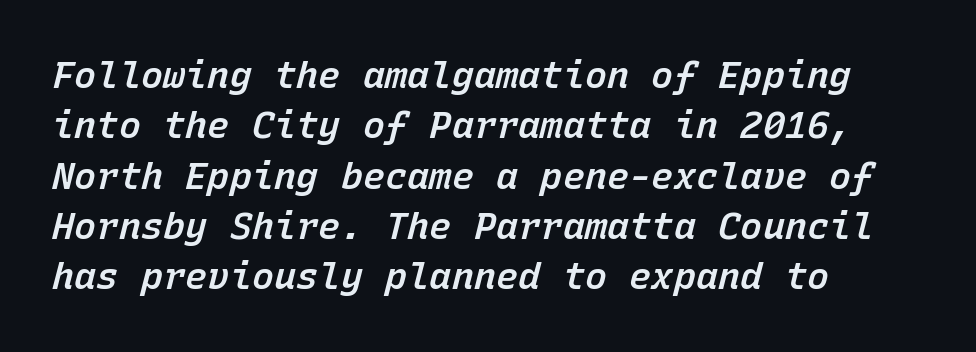
The image shows 37 px semibold type, italic (leaning right), monospaced; set left-aligned, normal line spacing (1.36x), normal letter spacing, not underlined; low stroke contrast and a medium x-height.
